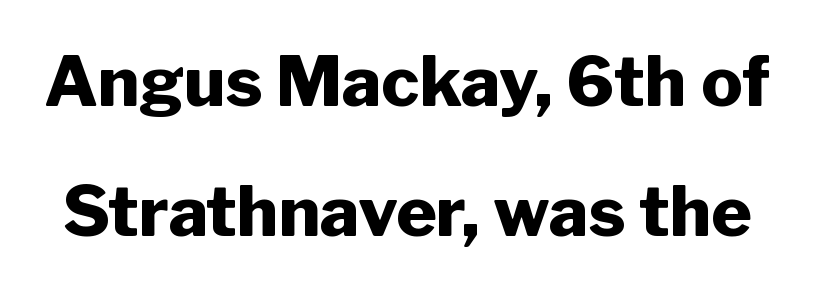
The image shows 69 px heavy sans-serif type, upright; set line spacing 1.88x, normal letter spacing, not underlined; low stroke contrast and a medium x-height.
